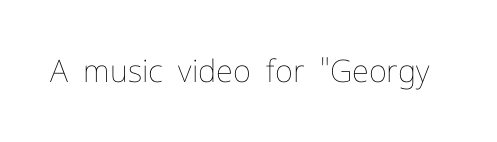
{"italic": "no", "bold": "no", "weight": "thin", "width": "normal", "stroke_contrast": "low", "x_height": "medium", "monospaced": "no", "underline": "no", "letter_spacing": "normal", "letter_spacing_em": 0.0, "glyph_px": 31}
